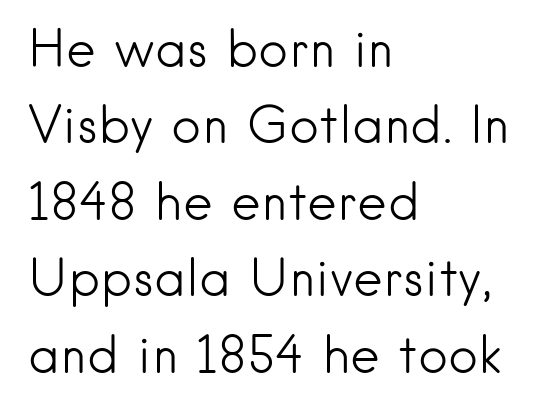
{"serif": "no", "italic": "no", "bold": "no", "weight": "light", "width": "normal", "stroke_contrast": "low", "x_height": "small", "monospaced": "no", "underline": "no", "align": "left", "line_spacing": "normal", "line_spacing_ratio": 1.5, "letter_spacing": "normal", "letter_spacing_em": 0.0, "glyph_px": 51}
